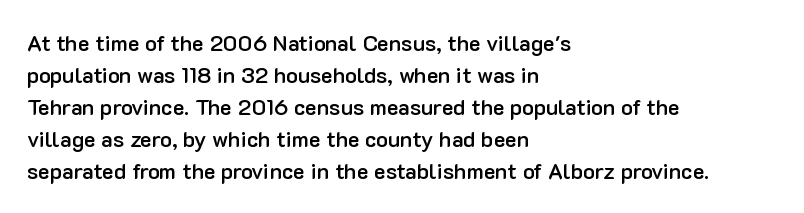
Check the space under the baseline: it is left empty. Style check: upright. The sample has been set in demibold, a notch under bold. Words appear dense and cohesive because spacing is normal. In terms of leading, this rendering sits right in the middle. Where is the straight margin? On the left.
